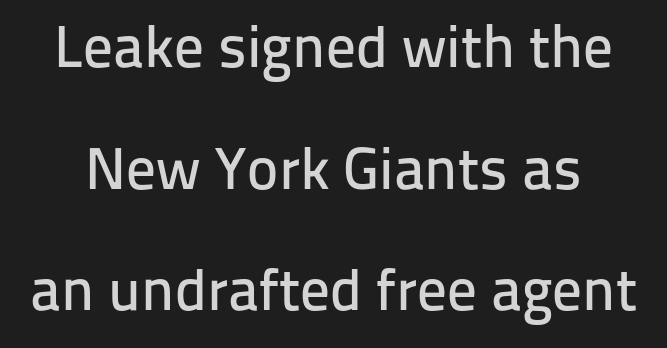
The image shows 59 px sans-serif type, upright; set loose line spacing (2.06x), normal letter spacing, not underlined; low stroke contrast and a medium x-height.
